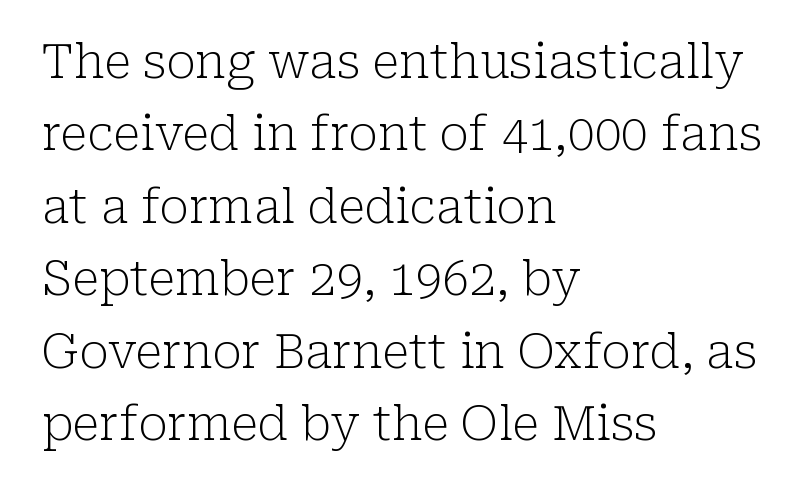
{"serif": "yes", "italic": "no", "bold": "no", "weight": "light", "width": "normal", "stroke_contrast": "low", "x_height": "medium", "monospaced": "no", "underline": "no", "align": "left", "line_spacing": "normal", "line_spacing_ratio": 1.51, "letter_spacing": "normal", "letter_spacing_em": 0.0, "glyph_px": 48}
